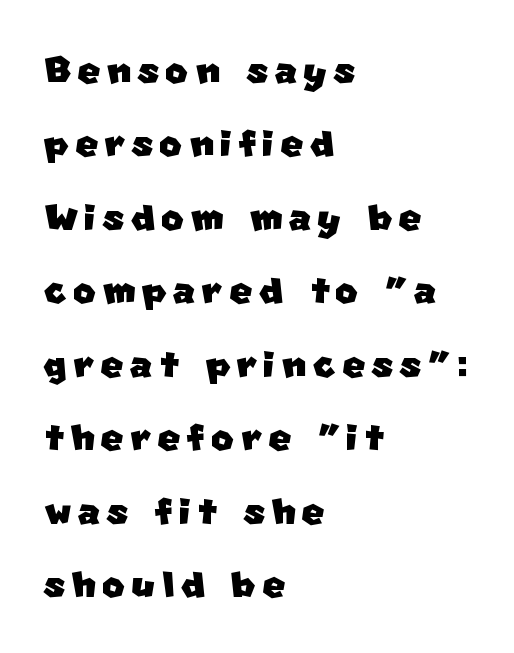
The image shows 49 px sans-serif type; set left-aligned, normal line spacing (1.5x), not underlined; low stroke contrast and a large x-height.
